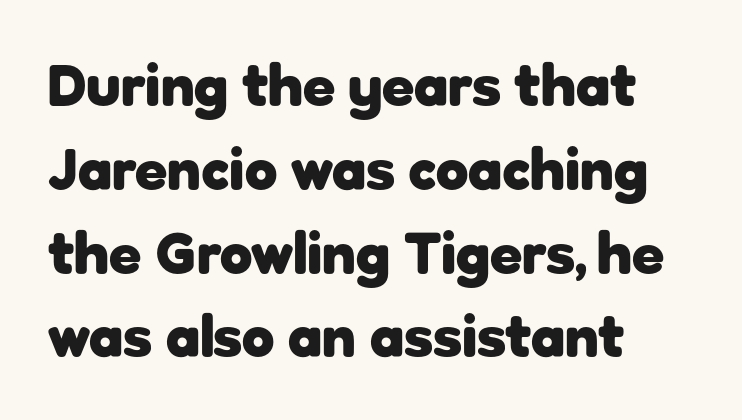
The leading is moderate, giving the passage an even texture. Serif or sans? Sans — the stroke terminals are bare. Nobody drew a line under any word here. The letters are bold, with thick, heavy strokes. A typesetter would mark this as roman, not italic.
